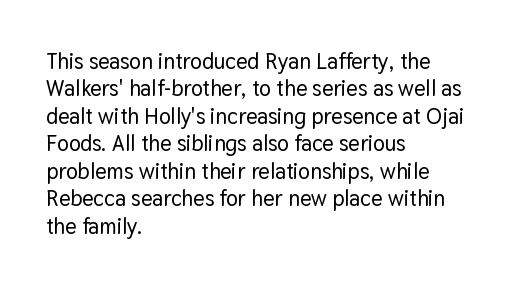
{"italic": "no", "underline": "no", "align": "left", "line_spacing": "normal", "line_spacing_ratio": 1.25, "letter_spacing": "normal", "letter_spacing_em": 0.0, "glyph_px": 22}
